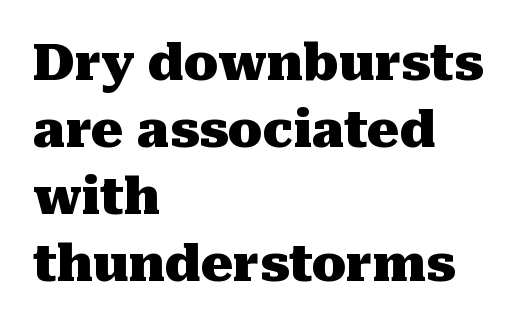
Letter spacing: default. Does the weight exceed regular? Yes, all the way to bold. Think of a printed novel: that variable character pitch is what you see here. Every character sits straight up, as roman type does. The passage shown is not underscored anywhere. The typeface chosen for these lines features serifs.
